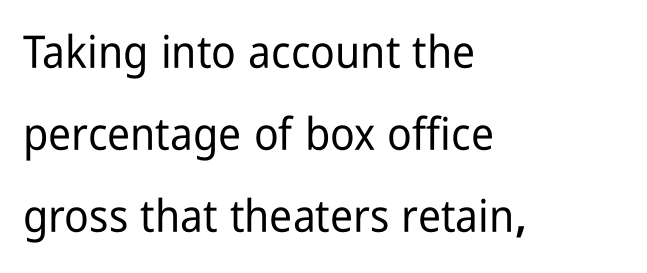
Q: Is the text italic (slanted)? A: No, it is upright.
Q: Is the typeface a serif or a sans-serif typeface? A: Sans-serif.
Q: Is the text underlined? A: No.
Q: How is the paragraph aligned? A: Left-aligned.
Q: Is the spacing between letters normal or unusually wide? A: Normal.
Q: Width (condensed, normal, or wide)? A: Condensed.
Q: Stroke contrast? A: Low.
Q: x-height? A: Medium.
Q: Monospaced? A: No.
